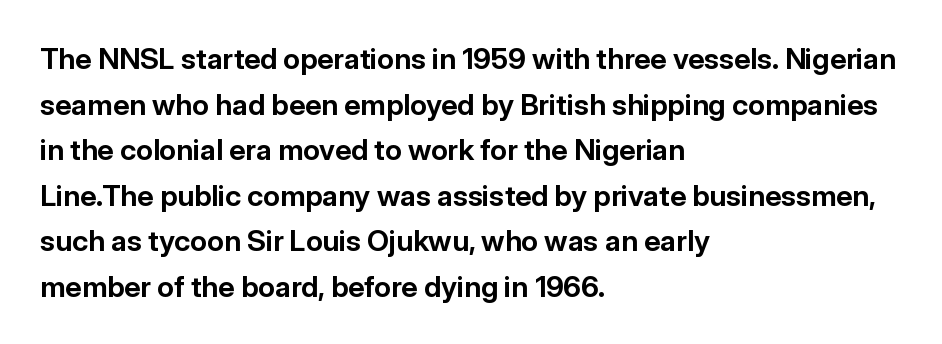
{"serif": "no", "italic": "no", "bold": "yes", "weight": "bold", "width": "normal", "stroke_contrast": "low", "x_height": "medium", "monospaced": "no", "underline": "no", "align": "left", "line_spacing": "normal", "line_spacing_ratio": 1.57, "letter_spacing": "normal", "letter_spacing_em": 0.0, "glyph_px": 29}
